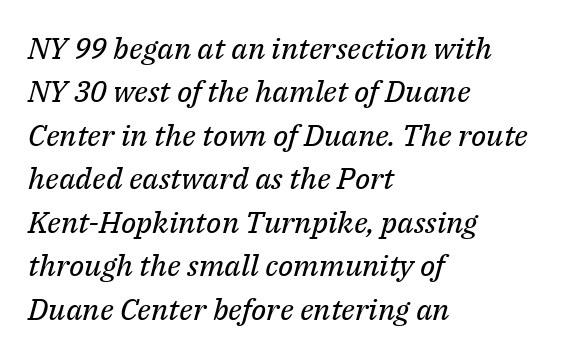
{"serif": "yes", "italic": "yes", "lean": "right", "slant_degrees": 14, "bold": "no", "weight": "regular", "width": "normal", "stroke_contrast": "medium", "x_height": "medium", "monospaced": "no", "underline": "no", "align": "left", "line_spacing": "normal", "line_spacing_ratio": 1.45, "letter_spacing": "normal", "letter_spacing_em": 0.0, "glyph_px": 30}
